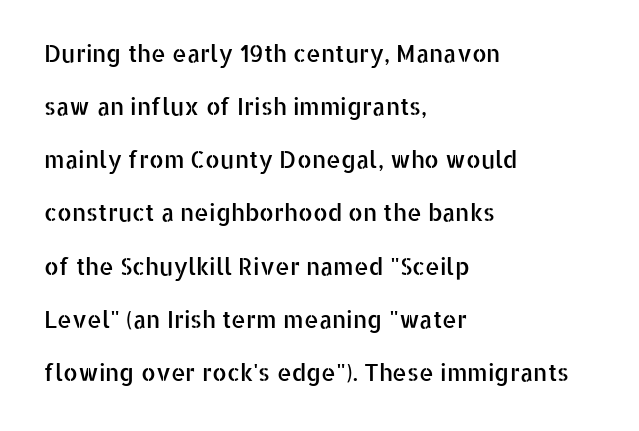
Q: Is the text italic (slanted)? A: No, it is upright.
Q: Is the text underlined? A: No.
Q: How is the paragraph aligned? A: Left-aligned.
Q: Is the spacing between letters normal or unusually wide? A: Normal.
Q: Is the spacing between lines tight, normal or loose? A: Loose.
